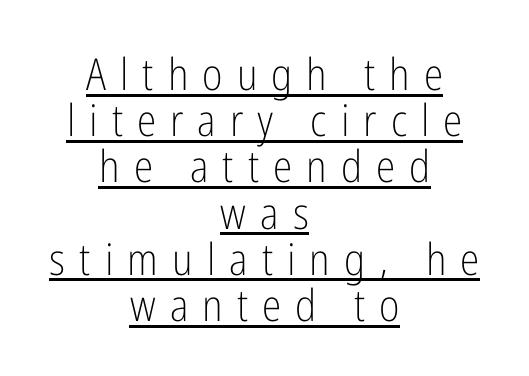
Q: Is the text bold? A: No.
Q: Is the text italic (slanted)? A: No, it is upright.
Q: Is the typeface a serif or a sans-serif typeface? A: Sans-serif.
Q: Is the text underlined? A: Yes.
Q: How is the paragraph aligned? A: Centered.
Q: Is the spacing between letters normal or unusually wide? A: Unusually wide.
Q: Is the spacing between lines tight, normal or loose? A: Tight.
Q: Width (condensed, normal, or wide)? A: Condensed.
Q: Stroke contrast? A: Low.
Q: x-height? A: Medium.
Q: Monospaced? A: No.
